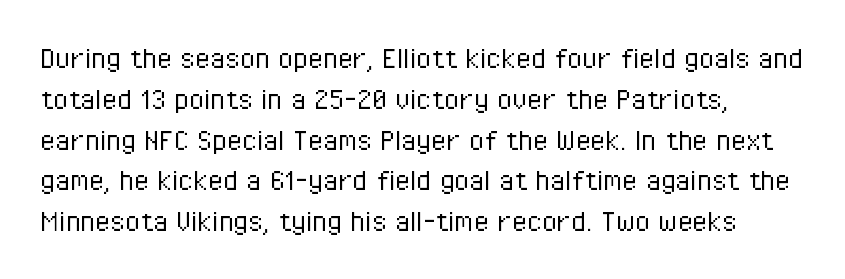
Q: Is the text bold? A: No.
Q: Is the text italic (slanted)? A: No, it is upright.
Q: Is the typeface a serif or a sans-serif typeface? A: Sans-serif.
Q: Is the text underlined? A: No.
Q: Is the spacing between letters normal or unusually wide? A: Normal.
Q: Width (condensed, normal, or wide)? A: Condensed.
Q: Stroke contrast? A: Low.
Q: x-height? A: Medium.
Q: Monospaced? A: No.
